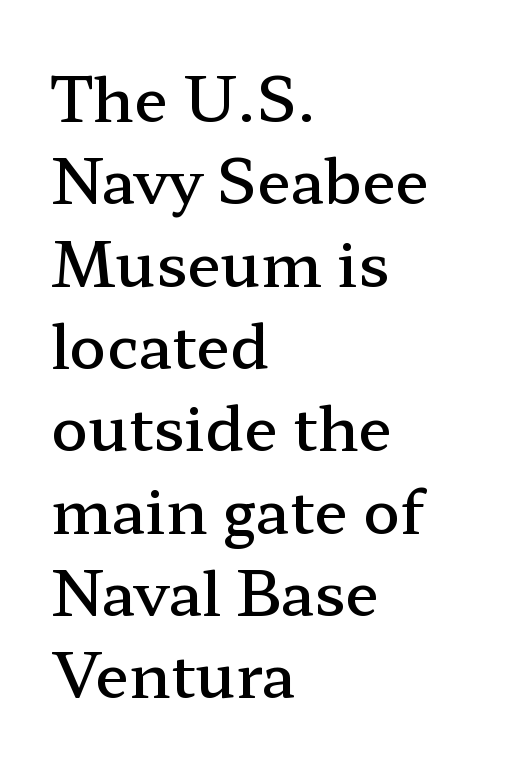
The image shows 61 px semibold, wide serif type, upright; set left-aligned, normal line spacing (1.35x), normal letter spacing, not underlined; low stroke contrast and a medium x-height.
